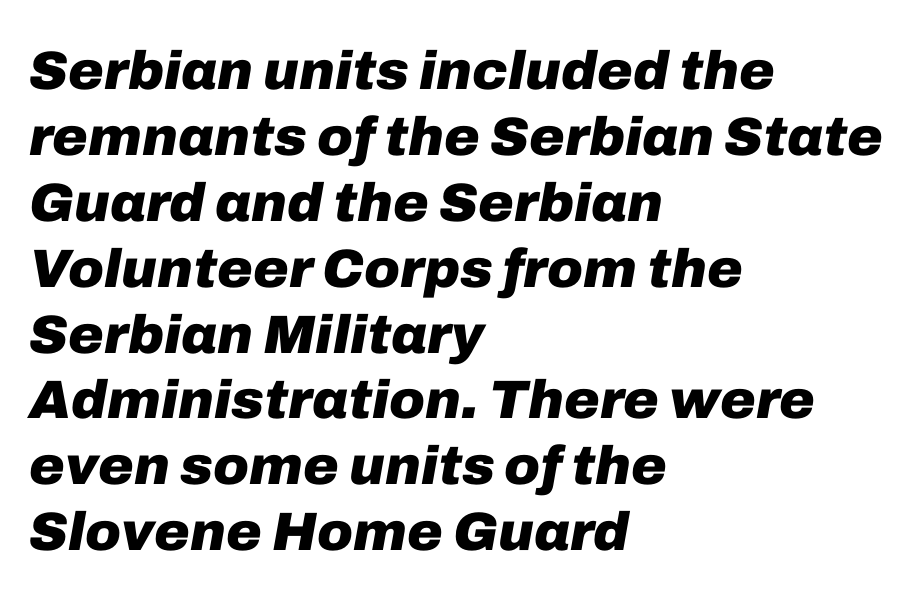
The characters look thick and weighty, a clear bold. Think of a printed novel: that variable character pitch is what you see here. Which margin do the lines hug? The left one — the right edge is uneven. This sample uses an oblique cut, with every glyph tilted off the vertical. Does extra space separate the letters? No, they use regular spacing. The area under the type is left untouched.
